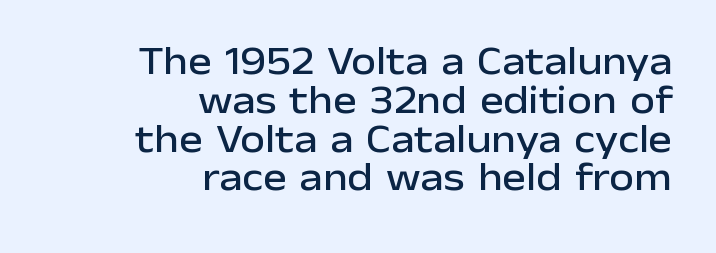
{"serif": "no", "italic": "no", "width": "normal", "stroke_contrast": "low", "x_height": "medium", "monospaced": "no", "underline": "no", "align": "right", "line_spacing": "tight", "line_spacing_ratio": 0.97, "letter_spacing": "normal", "letter_spacing_em": 0.0, "glyph_px": 40}
